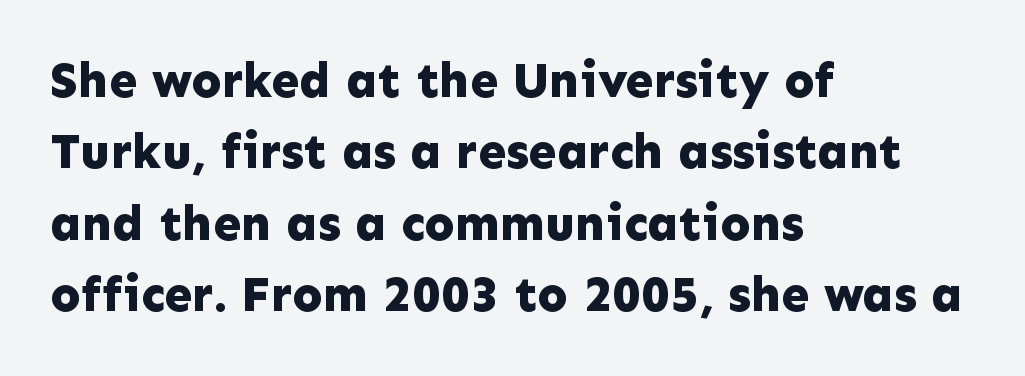
Q: Is the text bold? A: Yes.
Q: Is the text italic (slanted)? A: No, it is upright.
Q: Is the typeface a serif or a sans-serif typeface? A: Sans-serif.
Q: Is the text underlined? A: No.
Q: How is the paragraph aligned? A: Left-aligned.
Q: Is the spacing between letters normal or unusually wide? A: Normal.
Q: Is the spacing between lines tight, normal or loose? A: Normal.
Q: Width (condensed, normal, or wide)? A: Normal.
Q: Stroke contrast? A: Low.
Q: x-height? A: Medium.
Q: Monospaced? A: No.
